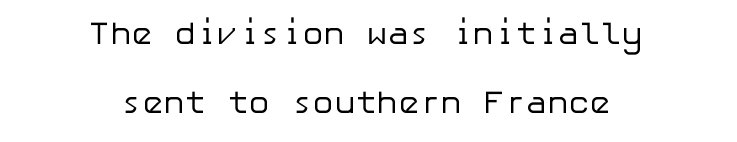
Layout note: lines centered. Stroke terminals: plain, sans-serif. The glyphs are unaccompanied by any horizontal stroke below them. The block of text is sparse from top to bottom, with ample space between rows. Nobody touched the tracking dial on this one.
